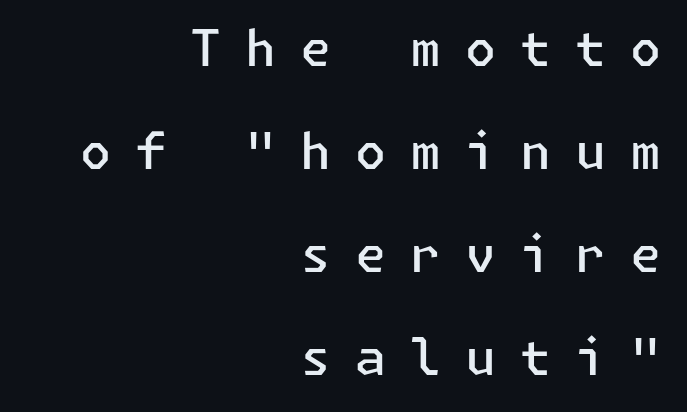
Q: Is the text bold? A: Semi-bold.
Q: Is the text italic (slanted)? A: No, it is upright.
Q: Is the typeface a serif or a sans-serif typeface? A: Sans-serif.
Q: Is the text underlined? A: No.
Q: How is the paragraph aligned? A: Right-aligned.
Q: Is the spacing between letters normal or unusually wide? A: Unusually wide.
Q: Is the spacing between lines tight, normal or loose? A: Loose.
Q: Width (condensed, normal, or wide)? A: Normal.
Q: Stroke contrast? A: Low.
Q: x-height? A: Medium.
